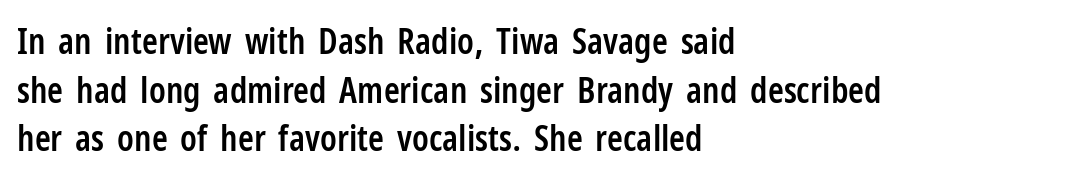
{"serif": "no", "italic": "no", "bold": "semi", "weight": "semibold", "width": "condensed", "stroke_contrast": "low", "x_height": "medium", "monospaced": "no", "underline": "no", "align": "left", "line_spacing": "normal", "line_spacing_ratio": 1.35, "letter_spacing": "normal", "letter_spacing_em": 0.0, "glyph_px": 36}
